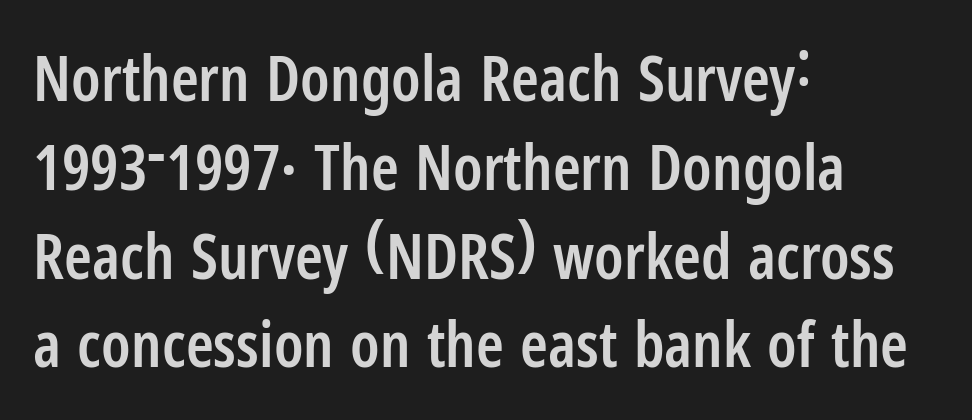
Q: Is the text bold? A: Semi-bold.
Q: Is the text italic (slanted)? A: No, it is upright.
Q: Is the typeface a serif or a sans-serif typeface? A: Sans-serif.
Q: Is the text underlined? A: No.
Q: How is the paragraph aligned? A: Left-aligned.
Q: Is the spacing between letters normal or unusually wide? A: Normal.
Q: Is the spacing between lines tight, normal or loose? A: Normal.
Q: Width (condensed, normal, or wide)? A: Condensed.
Q: Stroke contrast? A: Low.
Q: x-height? A: Medium.
Q: Monospaced? A: No.
